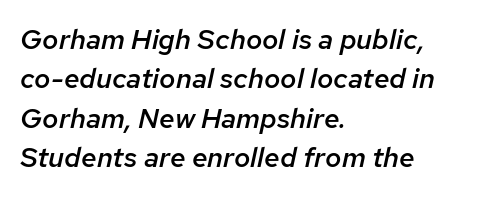
The image shows 28 px semibold type, italic (leaning right); set left-aligned, normal line spacing (1.41x), normal letter spacing, not underlined; low stroke contrast and a medium x-height.
